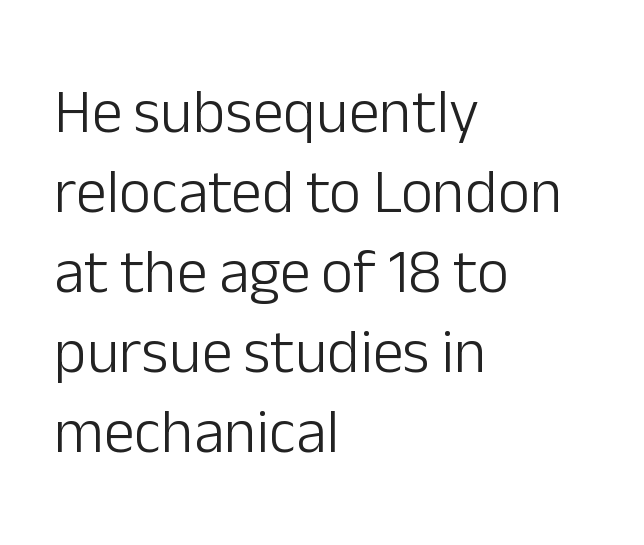
Q: Is the text bold? A: No.
Q: Is the text italic (slanted)? A: No, it is upright.
Q: Is the typeface a serif or a sans-serif typeface? A: Sans-serif.
Q: Is the text underlined? A: No.
Q: How is the paragraph aligned? A: Left-aligned.
Q: Is the spacing between letters normal or unusually wide? A: Normal.
Q: Is the spacing between lines tight, normal or loose? A: Normal.
Q: Width (condensed, normal, or wide)? A: Normal.
Q: Stroke contrast? A: Low.
Q: x-height? A: Medium.
Q: Monospaced? A: No.
